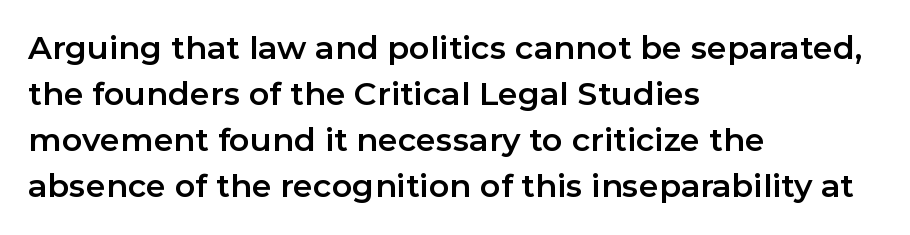
If you measured baseline to baseline, you'd find a middling distance. Characters remain perfectly vertical along every line. The text was rendered using a sans face with plain stroke endings. Is this a fixed-width face? No — the glyphs have proportional, varying widths. The specimen omits any rule beneath the text block's lines.
